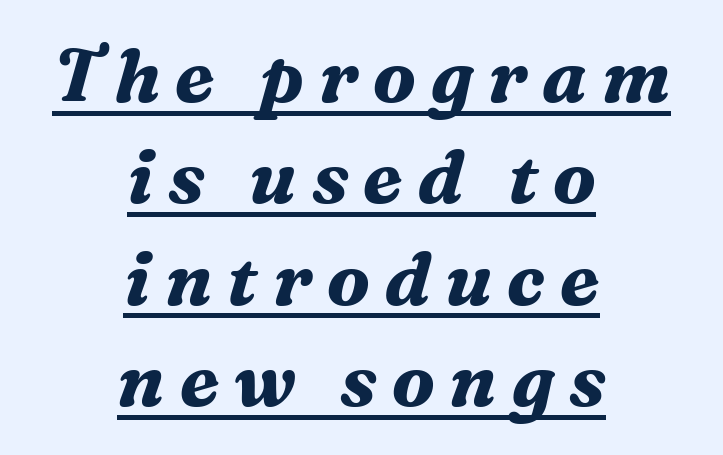
Q: Is the text bold? A: Yes.
Q: Is the text italic (slanted)? A: Yes, it leans right by about 16 degrees.
Q: Is the typeface a serif or a sans-serif typeface? A: Serif.
Q: Is the text underlined? A: Yes.
Q: How is the paragraph aligned? A: Centered.
Q: Is the spacing between letters normal or unusually wide? A: Unusually wide.
Q: Is the spacing between lines tight, normal or loose? A: Normal.
Q: Width (condensed, normal, or wide)? A: Normal.
Q: Stroke contrast? A: Medium.
Q: x-height? A: Medium.
Q: Monospaced? A: No.
